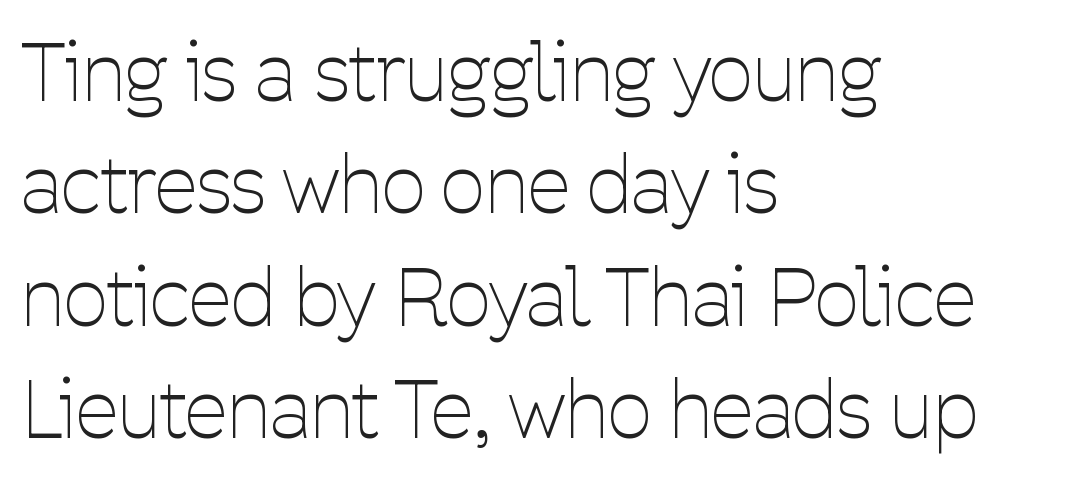
The image shows 78 px thin, condensed sans-serif type, upright; set left-aligned, normal line spacing (1.44x), normal letter spacing, not underlined; low stroke contrast and a medium x-height.
